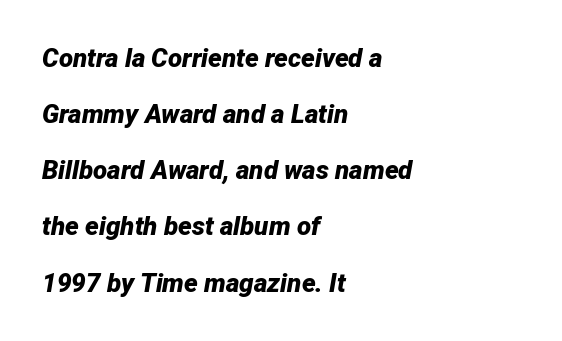
{"italic": "yes", "lean": "right", "slant_degrees": 12, "bold": "yes", "underline": "no", "align": "left", "line_spacing": "loose", "line_spacing_ratio": 2.16, "letter_spacing": "normal", "letter_spacing_em": 0.0, "glyph_px": 26}
